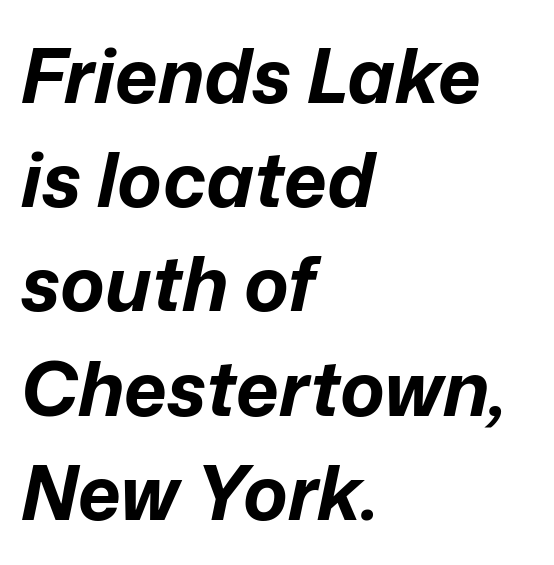
{"italic": "yes", "lean": "right", "slant_degrees": 12, "bold": "yes", "weight": "bold", "width": "normal", "stroke_contrast": "low", "x_height": "medium", "monospaced": "no", "underline": "no", "align": "left", "line_spacing": "normal", "line_spacing_ratio": 1.39, "letter_spacing": "normal", "letter_spacing_em": 0.0, "glyph_px": 75}
